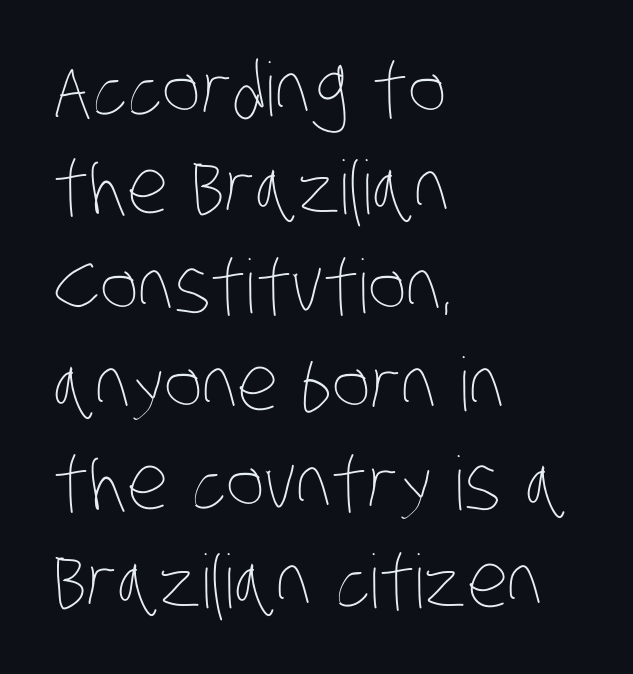
Think of a printed novel: that variable character pitch is what you see here. No heavy texture on the line: the type isn't bold. Students, observe: this is what conventionally led text looks like. The zone under the glyphs is completely vacant. This sample uses plain, unmodified letter spacing.
